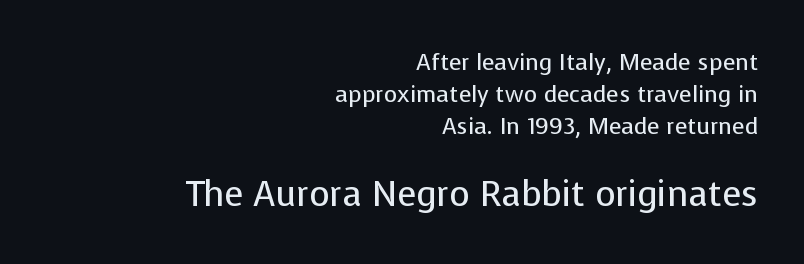
Is the lower block the larger one? Yes — the lower block carries the bigger type. These lines were composed using upright roman letters. Examine the stroke ends and you'll find no serifs. How would I describe the line gaps? Plain and ordinary. The rendering uses natural spacing where letterforms have individual widths.
